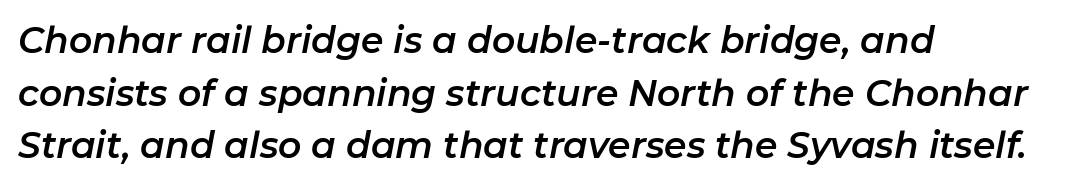
The space between consecutive lines is moderate. What stands out about the letter spacing? Nothing — it is the standard amount. A typesetter would call this proportional, since set widths differ per character. Tall strokes in this sample are angled rather than plumb. The space directly below the letters is spotless.
